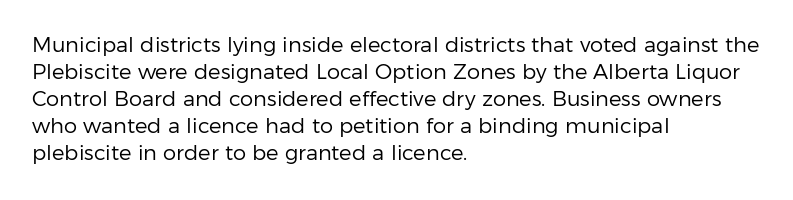
The passage shown is not underscored anywhere. Summary of vertical rhythm: regular, with standard interline spacing. The rag falls on the right side of this text block. Notice how the stems are strictly vertical — no italics here. Vertical stems look standard width or narrower in stroke.
